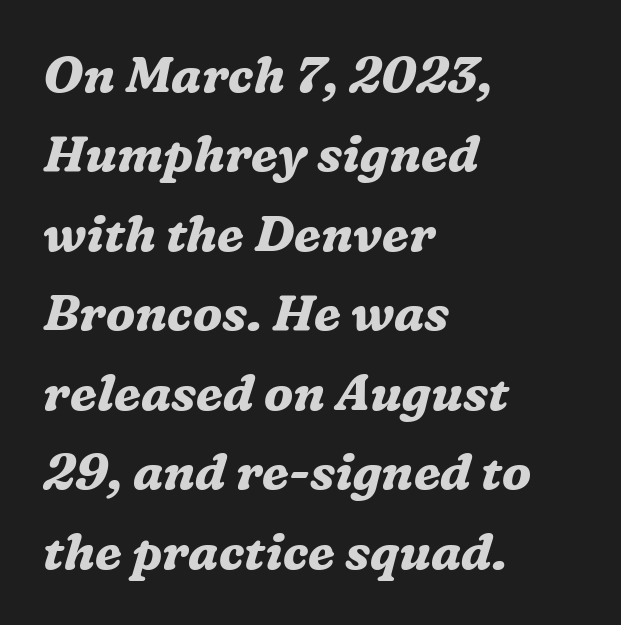
Q: Is the text bold? A: Yes.
Q: Is the text italic (slanted)? A: Yes, it leans right by about 16 degrees.
Q: Is the typeface a serif or a sans-serif typeface? A: Serif.
Q: Is the text underlined? A: No.
Q: How is the paragraph aligned? A: Left-aligned.
Q: Is the spacing between letters normal or unusually wide? A: Normal.
Q: Is the spacing between lines tight, normal or loose? A: Normal.
Q: Width (condensed, normal, or wide)? A: Normal.
Q: Stroke contrast? A: Medium.
Q: x-height? A: Medium.
Q: Monospaced? A: No.
